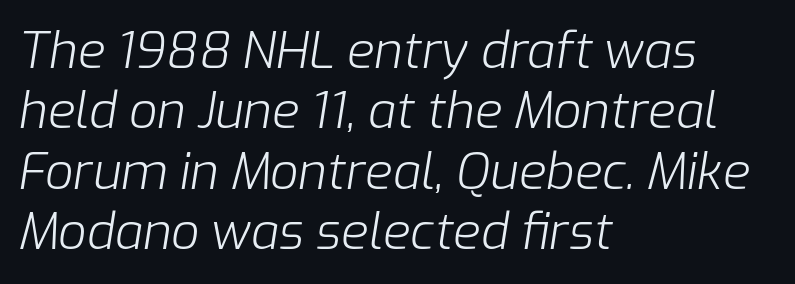
Stems and bowls with no extra thickness — not bold. In terms of letterspacing, this is plain default setting. Quick note: underline off. This sample uses an oblique cut, with every glyph tilted off the vertical.
